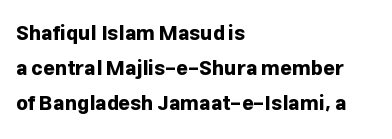
The image shows 20 px bold type, upright; set left-aligned, line spacing 1.76x, normal letter spacing, not underlined.
